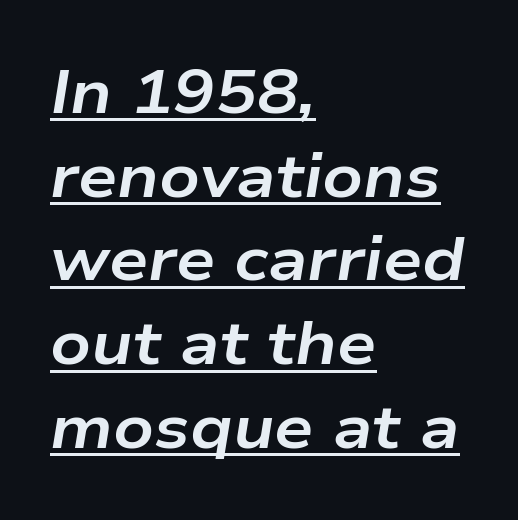
{"italic": "yes", "lean": "right", "slant_degrees": 9, "bold": "yes", "weight": "bold", "width": "wide", "stroke_contrast": "low", "x_height": "medium", "monospaced": "no", "underline": "yes", "align": "left", "line_spacing": "normal", "line_spacing_ratio": 1.35, "letter_spacing": "normal", "letter_spacing_em": 0.0, "glyph_px": 62}
